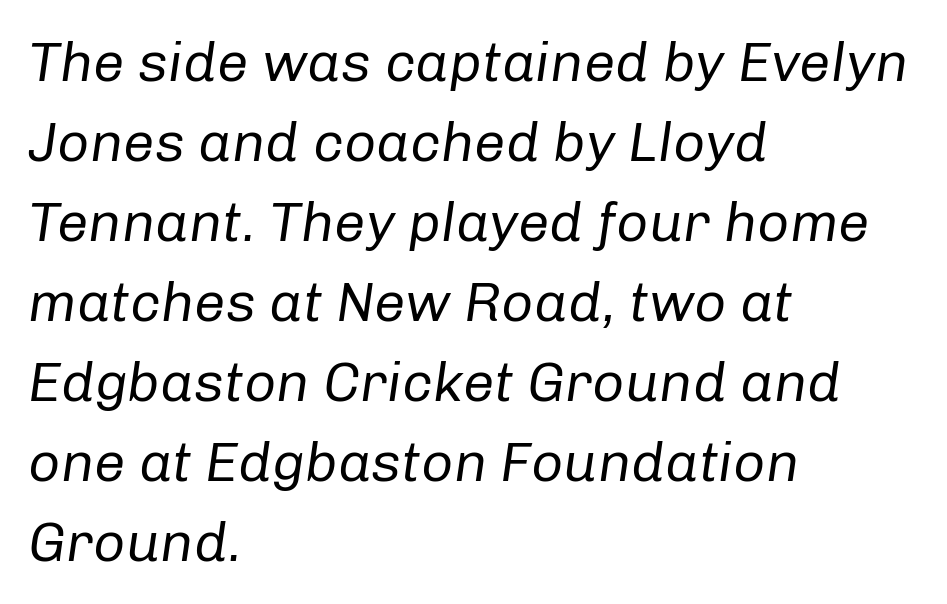
Q: Is the text bold? A: No.
Q: Is the text italic (slanted)? A: Yes, it leans right by about 8 degrees.
Q: Is the text underlined? A: No.
Q: How is the paragraph aligned? A: Left-aligned.
Q: Is the spacing between letters normal or unusually wide? A: Normal.
Q: Is the spacing between lines tight, normal or loose? A: Normal.
Q: Width (condensed, normal, or wide)? A: Normal.
Q: Stroke contrast? A: Low.
Q: x-height? A: Medium.
Q: Monospaced? A: No.
